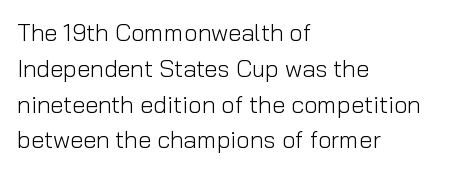
{"italic": "no", "bold": "no", "underline": "no", "align": "left", "line_spacing": "normal", "line_spacing_ratio": 1.49, "letter_spacing": "normal", "letter_spacing_em": 0.0, "glyph_px": 24}
